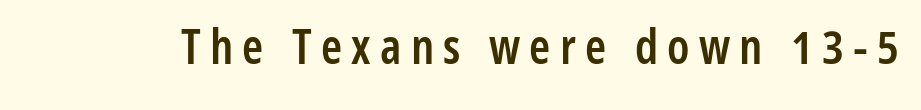
This is roman type, the default non-slanted kind. You can tell from the bare stems that sans-serif type was used. The gap between lines stays unmarked. Students, this is semibold: more ink than regular, less than bold.
